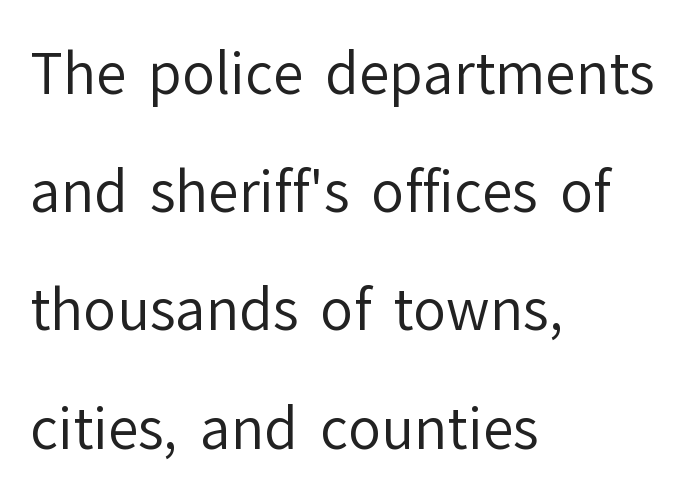
{"serif": "no", "italic": "no", "bold": "no", "weight": "regular", "width": "normal", "stroke_contrast": "low", "x_height": "medium", "monospaced": "no", "underline": "no", "align": "left", "line_spacing": "loose", "line_spacing_ratio": 2.15, "letter_spacing": "normal", "letter_spacing_em": 0.0, "glyph_px": 55}
